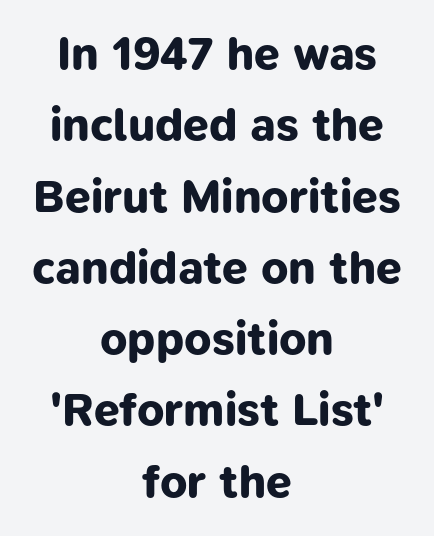
Letterform terminals end flat and unadorned throughout the passage. Varying glyph widths throughout — classic text-font behaviour. Strokes here are thick enough to call this a true bold. This rendering leaves character spacing at its baseline value.
